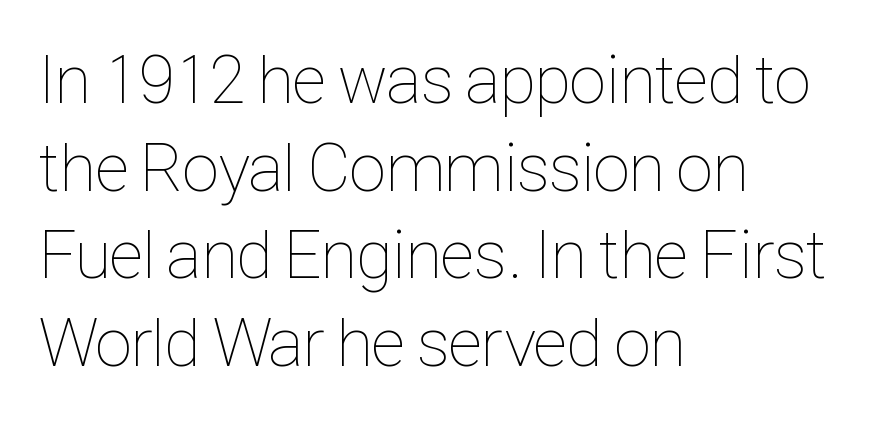
Observe the ordinary spacing: letters are neighbours, not strangers. A typesetter would mark this as roman, not italic. Do the characters align in a grid? No, the font is proportional. Think standard paragraph weight, or any step lighter than that.
